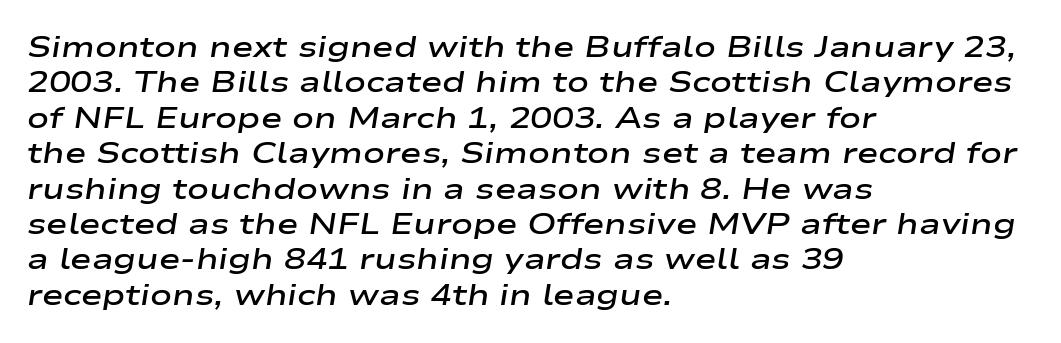
Q: Is the text bold? A: Semi-bold.
Q: Is the text italic (slanted)? A: Yes, it leans right by about 9 degrees.
Q: Is the text underlined? A: No.
Q: How is the paragraph aligned? A: Left-aligned.
Q: Is the spacing between letters normal or unusually wide? A: Normal.
Q: Width (condensed, normal, or wide)? A: Wide.
Q: Stroke contrast? A: Low.
Q: x-height? A: Medium.
Q: Monospaced? A: No.
